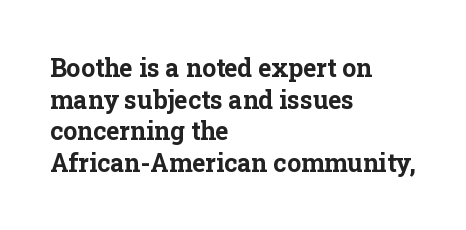
Q: Is the text bold? A: Yes.
Q: Is the text italic (slanted)? A: No, it is upright.
Q: Is the text underlined? A: No.
Q: How is the paragraph aligned? A: Left-aligned.
Q: Is the spacing between letters normal or unusually wide? A: Normal.
Q: Is the spacing between lines tight, normal or loose? A: Normal.
